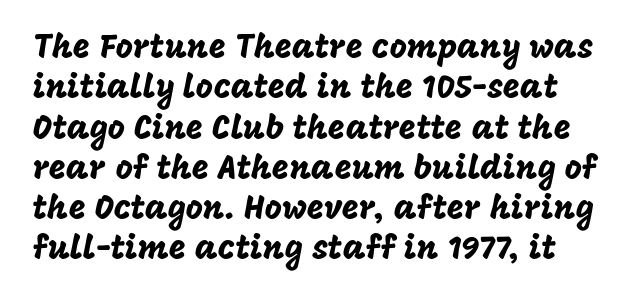
Q: Is the text italic (slanted)? A: Yes.
Q: Is the typeface a serif or a sans-serif typeface? A: Sans-serif.
Q: Is the text underlined? A: No.
Q: Is the spacing between letters normal or unusually wide? A: Normal.
Q: Width (condensed, normal, or wide)? A: Normal.
Q: Stroke contrast? A: Low.
Q: x-height? A: Large.
Q: Monospaced? A: No.
